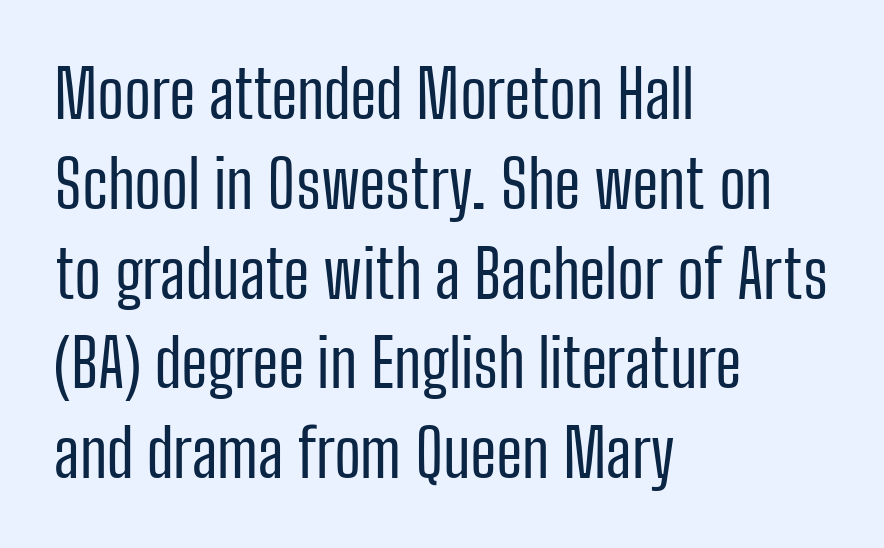
These lines are composed in type without serifs. Each letter keeps its own natural width here, so spacing adapts to shape. You could call the tracking neutral — neither tight nor loose. Line starts are locked; line ends wander.
